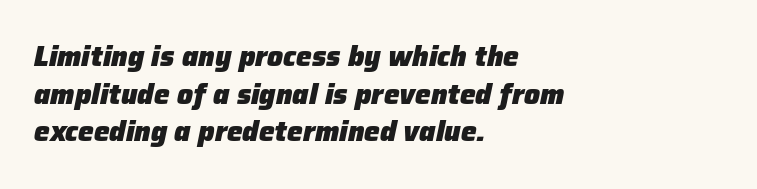
Q: Is the text bold? A: Yes.
Q: Is the text italic (slanted)? A: Yes, it leans right by about 12 degrees.
Q: Is the text underlined? A: No.
Q: How is the paragraph aligned? A: Left-aligned.
Q: Is the spacing between letters normal or unusually wide? A: Normal.
Q: Is the spacing between lines tight, normal or loose? A: Normal.
Q: Width (condensed, normal, or wide)? A: Normal.
Q: Stroke contrast? A: Low.
Q: x-height? A: Medium.
Q: Monospaced? A: No.
